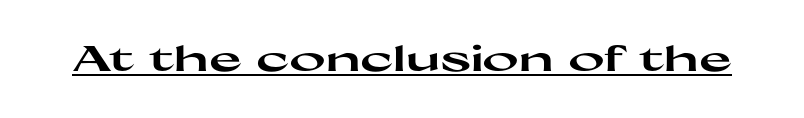
The image shows 35 px heavy, wide sans-serif type, upright; set normal letter spacing, underlined; high stroke contrast and a medium x-height.
